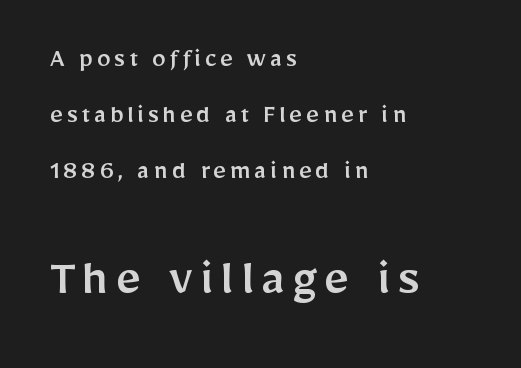
The image shows 55 px sans-serif type, upright; set left-aligned, loose line spacing (2.0x), not underlined; the second (bottom) block is 1.96x larger; low stroke contrast and a medium x-height.
